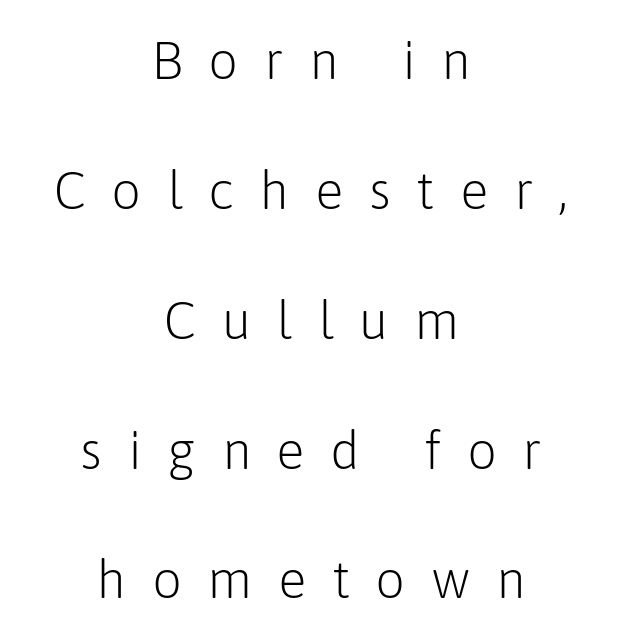
{"serif": "no", "italic": "no", "bold": "no", "weight": "light", "width": "normal", "stroke_contrast": "low", "x_height": "medium", "monospaced": "no", "underline": "no", "align": "center", "line_spacing": "loose", "line_spacing_ratio": 2.45, "letter_spacing": "wide", "letter_spacing_em": 0.48, "glyph_px": 53}
